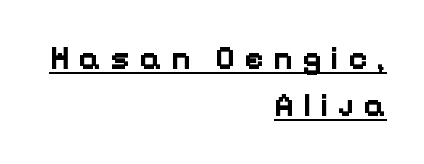
{"serif": "no", "italic": "no", "bold": "yes", "weight": "bold", "width": "normal", "stroke_contrast": "low", "x_height": "medium", "monospaced": "no", "underline": "yes", "align": "right", "line_spacing": "normal", "line_spacing_ratio": 1.41, "letter_spacing": "wide", "letter_spacing_em": 0.27, "glyph_px": 33}
